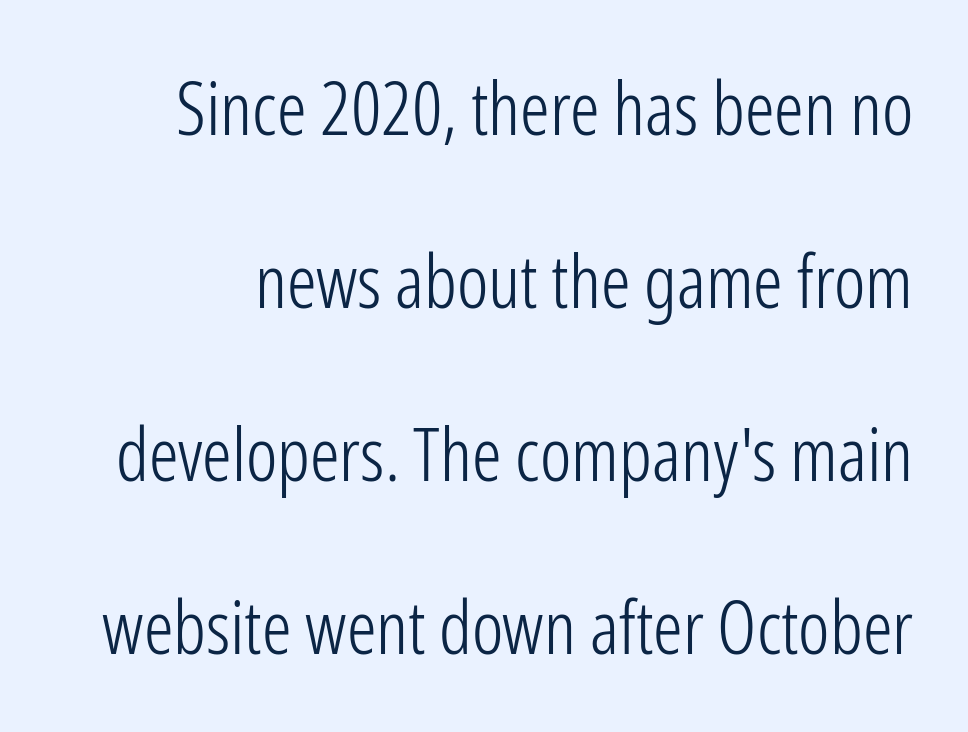
Q: Is the text bold? A: No.
Q: Is the text italic (slanted)? A: No, it is upright.
Q: Is the typeface a serif or a sans-serif typeface? A: Sans-serif.
Q: Is the text underlined? A: No.
Q: Is the spacing between letters normal or unusually wide? A: Normal.
Q: Is the spacing between lines tight, normal or loose? A: Loose.
Q: Width (condensed, normal, or wide)? A: Condensed.
Q: Stroke contrast? A: Low.
Q: x-height? A: Medium.
Q: Monospaced? A: No.
